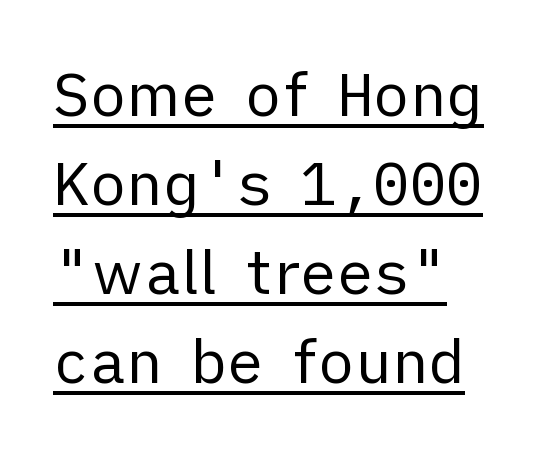
{"serif": "no", "italic": "no", "bold": "no", "weight": "regular", "width": "normal", "stroke_contrast": "low", "x_height": "medium", "monospaced": "no", "underline": "yes", "line_spacing": "normal", "line_spacing_ratio": 1.46, "letter_spacing": "normal", "letter_spacing_em": 0.0, "glyph_px": 61}
